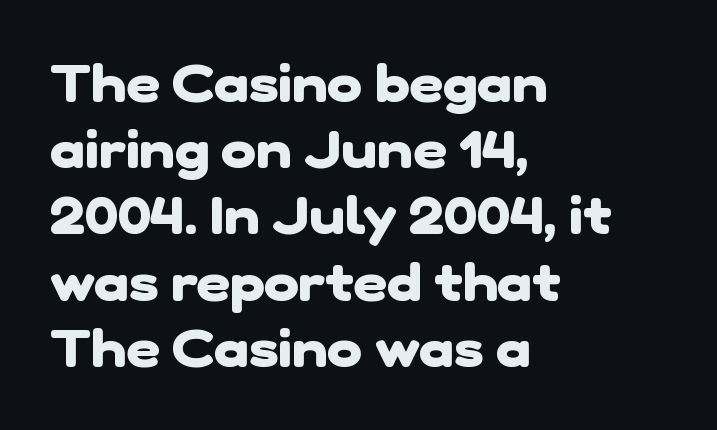
Q: Is the text bold? A: Yes.
Q: Is the typeface a serif or a sans-serif typeface? A: Sans-serif.
Q: Is the text underlined? A: No.
Q: How is the paragraph aligned? A: Left-aligned.
Q: Is the spacing between letters normal or unusually wide? A: Normal.
Q: Is the spacing between lines tight, normal or loose? A: Normal.
Q: Width (condensed, normal, or wide)? A: Normal.
Q: Stroke contrast? A: Low.
Q: x-height? A: Medium.
Q: Monospaced? A: No.
